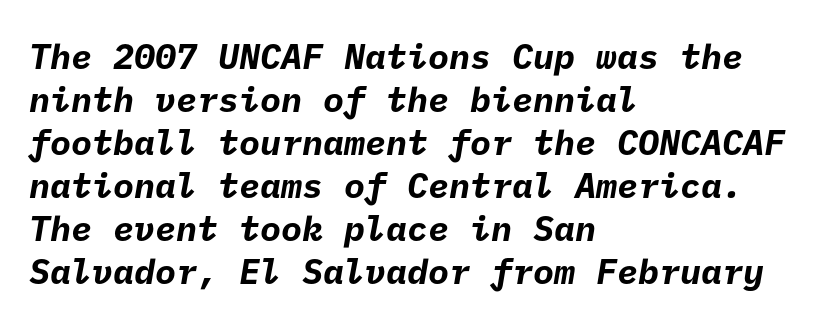
Every row of glyphs begins at an identical x-position on the left. You could call the tracking neutral — neither tight nor loose. Every letter is thick-stroked: bold, no question. This sample uses a sans-serif face. Lines of text with bare space underneath.
